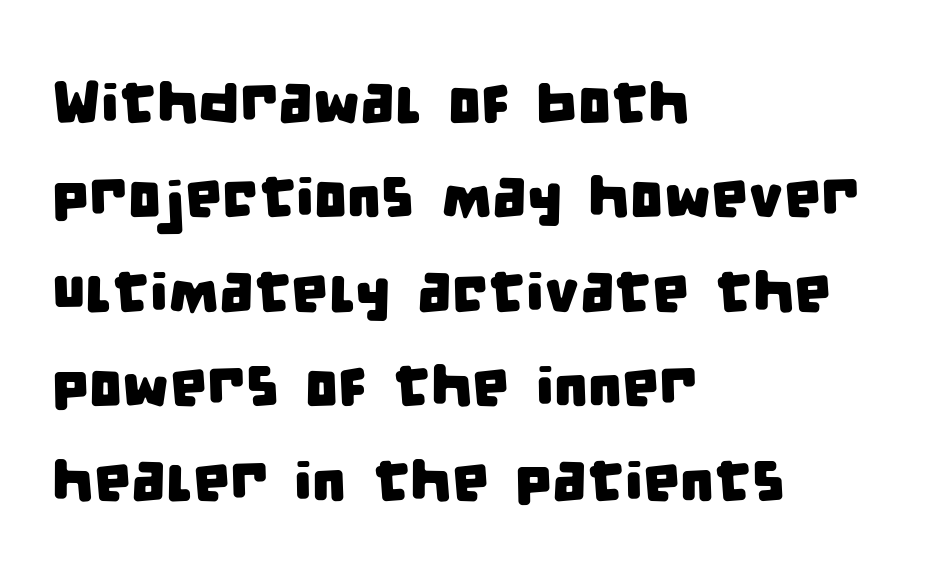
{"serif": "no", "width": "condensed", "stroke_contrast": "low", "x_height": "large", "monospaced": "no", "underline": "no", "align": "left", "line_spacing": "normal", "line_spacing_ratio": 1.6, "letter_spacing": "normal", "letter_spacing_em": 0.0, "glyph_px": 59}
